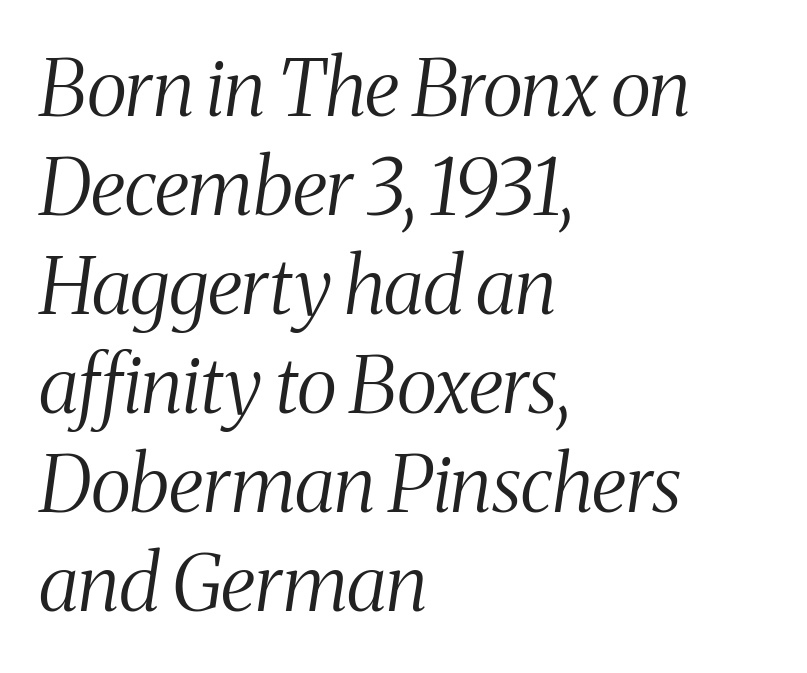
Students, observe: this is what conventionally led text looks like. Leftover space on each line is placed entirely after the last word. No extra tracking has been applied to these lines. Unbolded letterforms with no extra heft. Designer's note — italics engaged.
